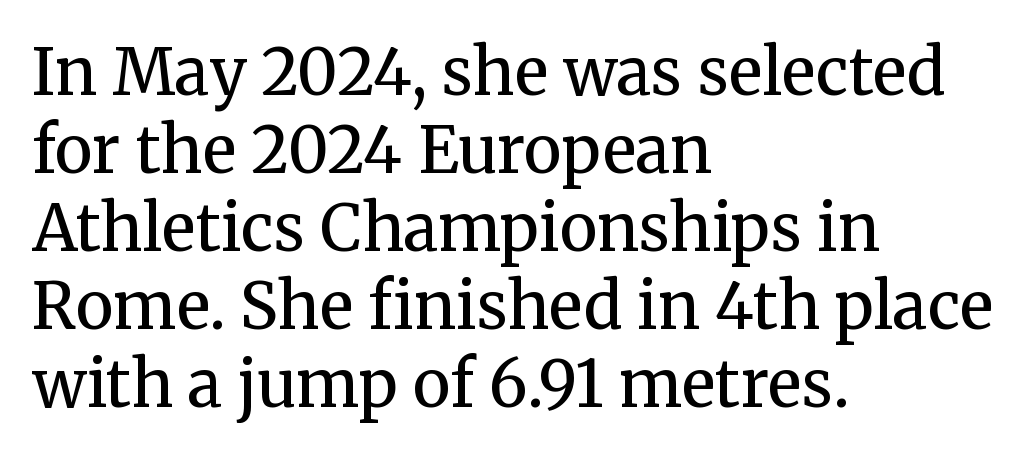
Characters remain perfectly vertical along every line. The line texture is even and compact thanks to regular tracking. The paragraph has a hard left edge and a soft right edge. Type style note: has serifs. Weight: regular or lighter.
